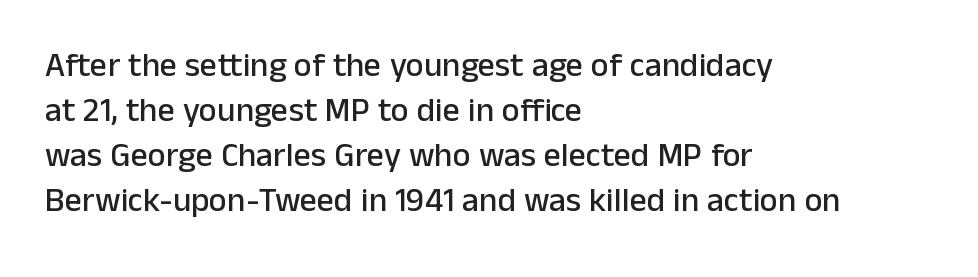
{"serif": "no", "italic": "no", "width": "normal", "stroke_contrast": "low", "x_height": "medium", "monospaced": "no", "underline": "no", "align": "left", "line_spacing": "normal", "line_spacing_ratio": 1.32, "letter_spacing": "normal", "letter_spacing_em": 0.0, "glyph_px": 34}
